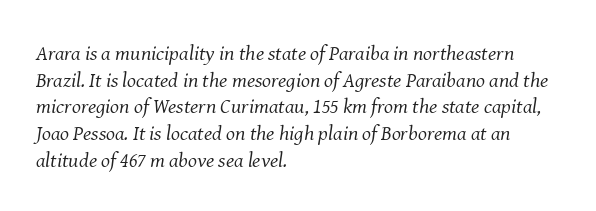
{"italic": "yes", "lean": "right", "slant_degrees": 8, "bold": "no", "underline": "no", "align": "left", "line_spacing": "normal", "line_spacing_ratio": 1.27, "letter_spacing": "normal", "letter_spacing_em": 0.0, "glyph_px": 21}
